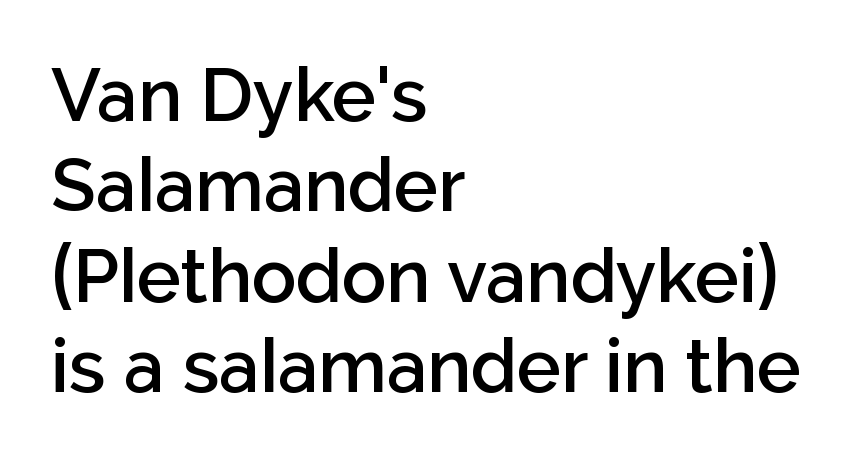
Q: Is the text bold? A: Semi-bold.
Q: Is the text italic (slanted)? A: No, it is upright.
Q: Is the typeface a serif or a sans-serif typeface? A: Sans-serif.
Q: Is the text underlined? A: No.
Q: How is the paragraph aligned? A: Left-aligned.
Q: Is the spacing between letters normal or unusually wide? A: Normal.
Q: Width (condensed, normal, or wide)? A: Normal.
Q: Stroke contrast? A: Low.
Q: x-height? A: Medium.
Q: Monospaced? A: No.
